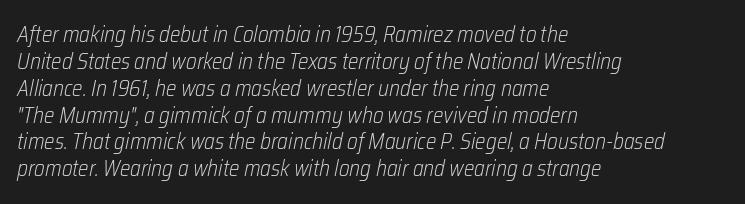
Q: Is the text bold? A: No.
Q: Is the text italic (slanted)? A: Yes, it leans right by about 12 degrees.
Q: Is the text underlined? A: No.
Q: How is the paragraph aligned? A: Left-aligned.
Q: Is the spacing between letters normal or unusually wide? A: Normal.
